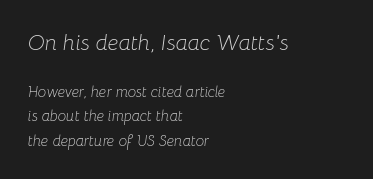
The image shows 22 px text type, italic (leaning right); set left-aligned, normal line spacing (1.64x), normal letter spacing, not underlined; the first (top) block is 1.47x larger.
